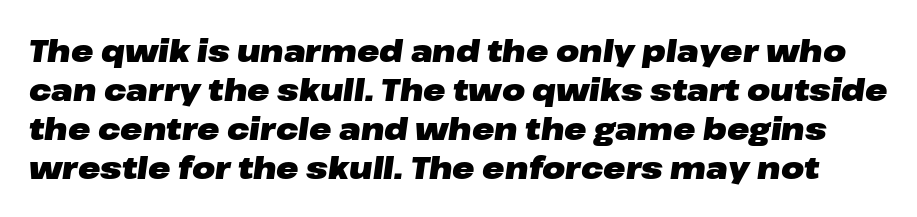
Q: Is the text bold? A: Yes.
Q: Is the text italic (slanted)? A: Yes, it leans right by about 8 degrees.
Q: Is the text underlined? A: No.
Q: Is the spacing between letters normal or unusually wide? A: Normal.
Q: Is the spacing between lines tight, normal or loose? A: Normal.
Q: Width (condensed, normal, or wide)? A: Wide.
Q: Stroke contrast? A: Low.
Q: x-height? A: Medium.
Q: Monospaced? A: No.
